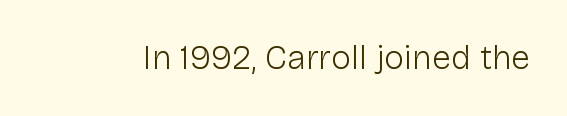
Q: Is the text bold? A: No.
Q: Is the text italic (slanted)? A: No, it is upright.
Q: Is the typeface a serif or a sans-serif typeface? A: Sans-serif.
Q: Is the text underlined? A: No.
Q: Is the spacing between letters normal or unusually wide? A: Normal.
Q: Width (condensed, normal, or wide)? A: Normal.
Q: Stroke contrast? A: Low.
Q: x-height? A: Medium.
Q: Monospaced? A: No.
